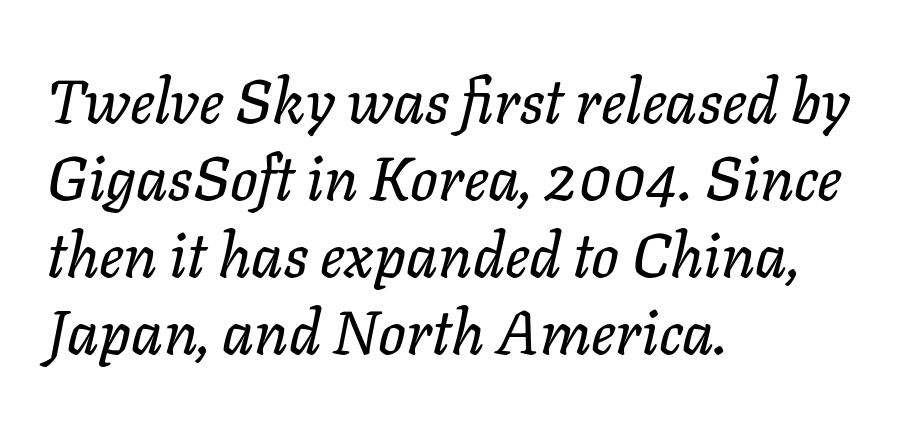
Q: Is the text italic (slanted)? A: Yes, it leans right by about 11 degrees.
Q: Is the text underlined? A: No.
Q: How is the paragraph aligned? A: Left-aligned.
Q: Is the spacing between letters normal or unusually wide? A: Normal.
Q: Is the spacing between lines tight, normal or loose? A: Normal.
Q: Width (condensed, normal, or wide)? A: Normal.
Q: Stroke contrast? A: Low.
Q: x-height? A: Medium.
Q: Monospaced? A: No.
